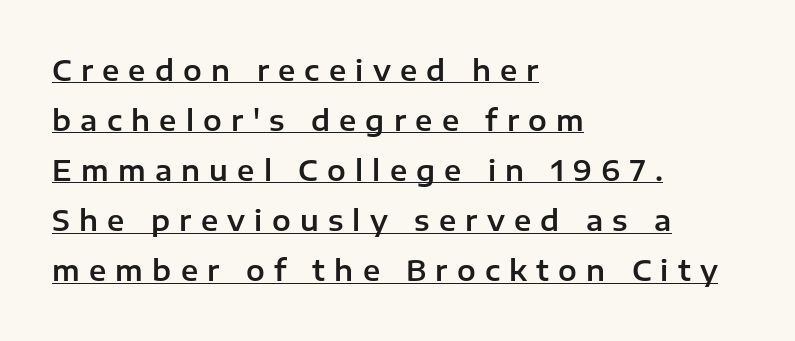
The image shows 28 px sans-serif type, upright; set left-aligned, line spacing 1.79x, unusually wide letter spacing (+0.33 em), underlined; low stroke contrast and a medium x-height.
